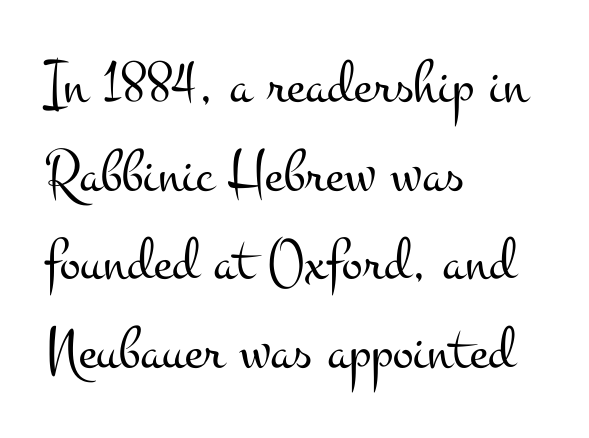
The image shows 62 px light, wide serif type; set left-aligned, normal line spacing (1.43x), normal letter spacing, not underlined; medium stroke contrast and a small x-height.
